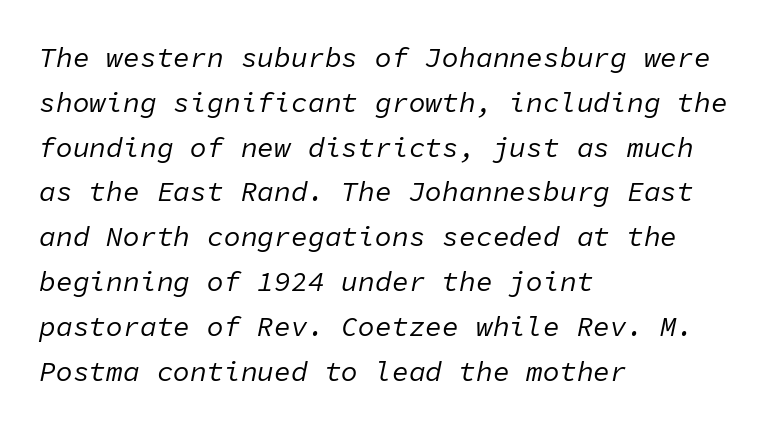
Q: Is the text bold? A: No.
Q: Is the text italic (slanted)? A: Yes, it leans right by about 11 degrees.
Q: Is the text underlined? A: No.
Q: How is the paragraph aligned? A: Left-aligned.
Q: Is the spacing between letters normal or unusually wide? A: Normal.
Q: Is the spacing between lines tight, normal or loose? A: Normal.
Q: Width (condensed, normal, or wide)? A: Normal.
Q: Stroke contrast? A: Low.
Q: x-height? A: Medium.
Q: Monospaced? A: Yes.
